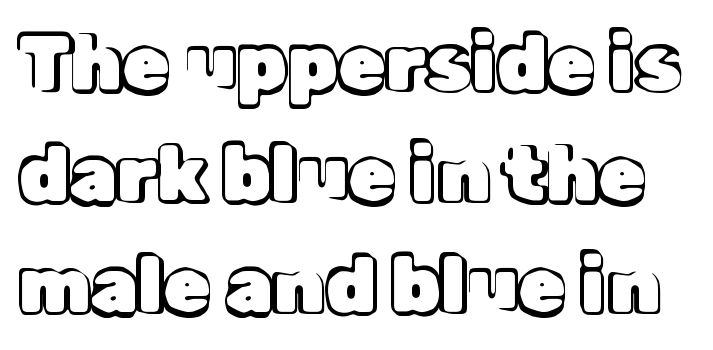
The image shows 77 px text type, upright; set normal line spacing (1.44x), normal letter spacing, not underlined; a medium x-height.
